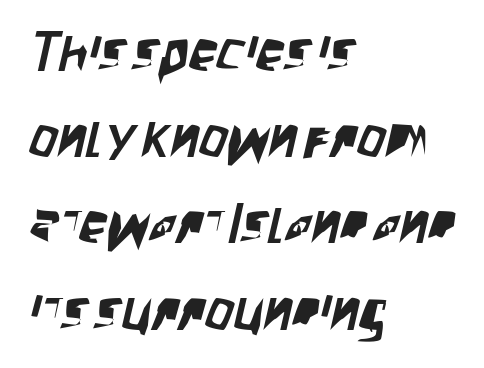
{"serif": "no", "width": "condensed", "stroke_contrast": "low", "x_height": "large", "monospaced": "no", "underline": "no", "align": "left", "line_spacing": "normal", "line_spacing_ratio": 1.54, "letter_spacing": "normal", "letter_spacing_em": 0.0, "glyph_px": 56}
